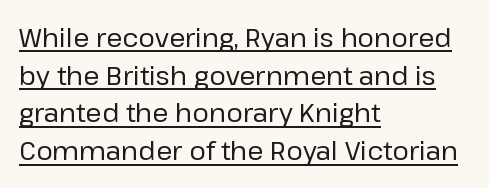
Q: Is the text bold? A: No.
Q: Is the text italic (slanted)? A: No, it is upright.
Q: Is the text underlined? A: Yes.
Q: How is the paragraph aligned? A: Left-aligned.
Q: Is the spacing between letters normal or unusually wide? A: Normal.
Q: Is the spacing between lines tight, normal or loose? A: Normal.
